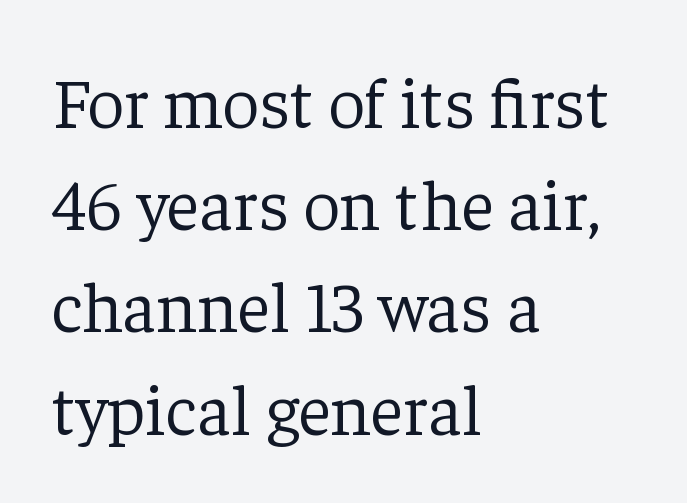
The image shows 72 px light serif type, upright; set left-aligned, normal line spacing (1.42x), normal letter spacing, not underlined; low stroke contrast and a medium x-height.
